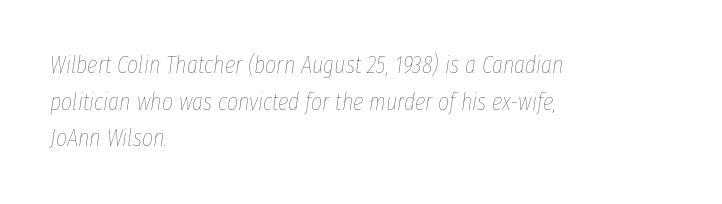
{"italic": "yes", "lean": "right", "slant_degrees": 8, "bold": "no", "underline": "no", "align": "left", "line_spacing": "normal", "line_spacing_ratio": 1.53, "letter_spacing": "normal", "letter_spacing_em": 0.0, "glyph_px": 24}
